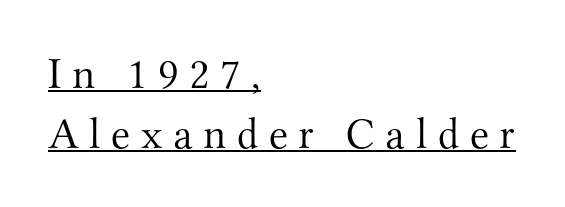
Q: Is the text bold? A: No.
Q: Is the text italic (slanted)? A: No, it is upright.
Q: Is the typeface a serif or a sans-serif typeface? A: Serif.
Q: Is the text underlined? A: Yes.
Q: How is the paragraph aligned? A: Left-aligned.
Q: Is the spacing between letters normal or unusually wide? A: Unusually wide.
Q: Is the spacing between lines tight, normal or loose? A: Normal.
Q: Width (condensed, normal, or wide)? A: Normal.
Q: Stroke contrast? A: Medium.
Q: x-height? A: Small.
Q: Monospaced? A: No.
